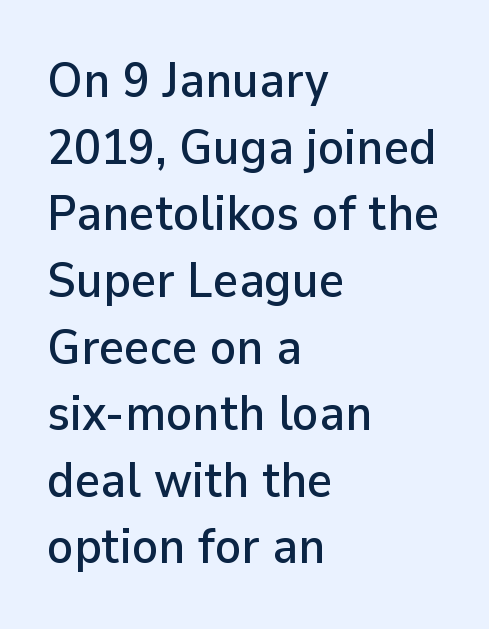
The image shows 49 px sans-serif type, upright; set left-aligned, normal line spacing (1.36x), normal letter spacing, not underlined; low stroke contrast and a medium x-height.
